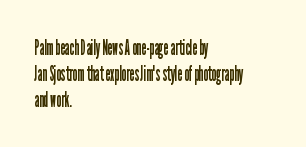
The typography opts for an upright posture over an oblique one. Unmarked baselines from the first word to the last. Students, note that the glyphs here touch the page at normal intervals. Which margin do the lines hug? The left one — the right edge is uneven. The typesetting does not lean heavy: it is not bold.
